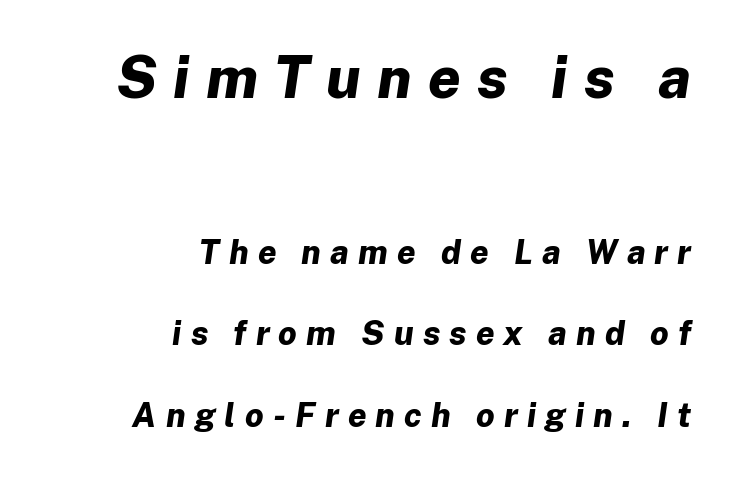
Q: Is the text bold? A: Yes.
Q: Is the text italic (slanted)? A: Yes, it leans right by about 8 degrees.
Q: Is the text underlined? A: No.
Q: How is the paragraph aligned? A: Right-aligned.
Q: Is the spacing between letters normal or unusually wide? A: Unusually wide.
Q: Is the spacing between lines tight, normal or loose? A: Loose.
Q: Which block of text is set in a larger size, the first (top) or the second (bottom)? A: The first (top) one.
Q: Width (condensed, normal, or wide)? A: Normal.
Q: Stroke contrast? A: Low.
Q: x-height? A: Medium.
Q: Monospaced? A: No.
